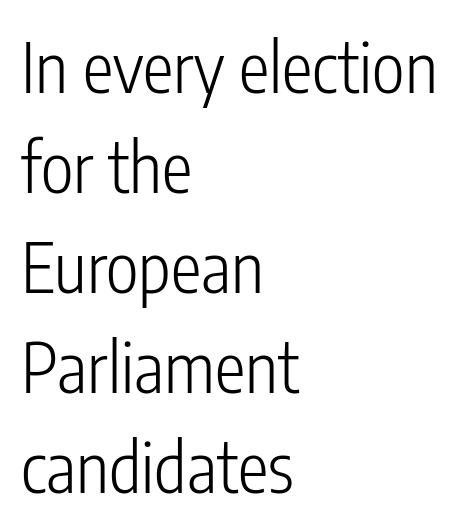
{"serif": "no", "italic": "no", "bold": "no", "weight": "light", "width": "condensed", "stroke_contrast": "low", "x_height": "medium", "monospaced": "no", "underline": "no", "align": "left", "line_spacing": "normal", "line_spacing_ratio": 1.45, "letter_spacing": "normal", "letter_spacing_em": 0.0, "glyph_px": 69}
